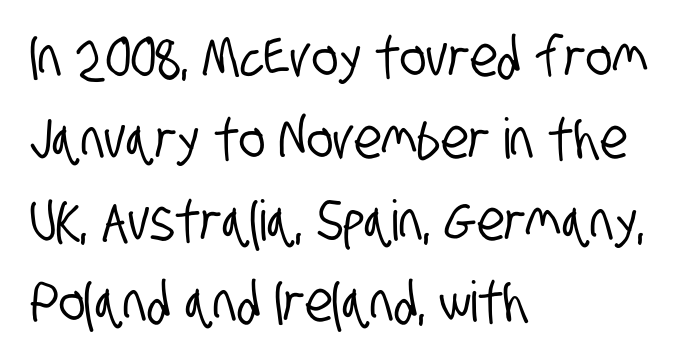
Horizontal alignment here is leftward, the default for most running prose. The face used here is proportionally spaced, like ordinary book or web type. You could call the tracking neutral — neither tight nor loose. Lines of text with bare space underneath. How would I describe the line gaps? Plain and ordinary. Type style note: lacks serifs.
